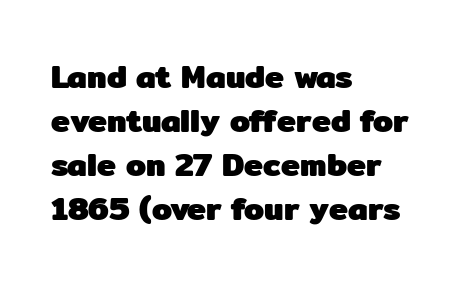
The image shows 32 px heavy sans-serif type, upright; set left-aligned, normal line spacing (1.38x), normal letter spacing, not underlined; low stroke contrast and a medium x-height.
